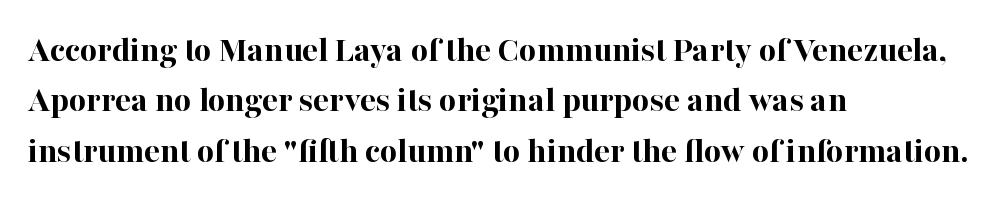
{"serif": "yes", "italic": "no", "bold": "yes", "weight": "bold", "width": "normal", "stroke_contrast": "high", "x_height": "medium", "monospaced": "no", "underline": "no", "align": "left", "line_spacing": "normal", "line_spacing_ratio": 1.36, "letter_spacing": "normal", "letter_spacing_em": 0.0, "glyph_px": 37}
